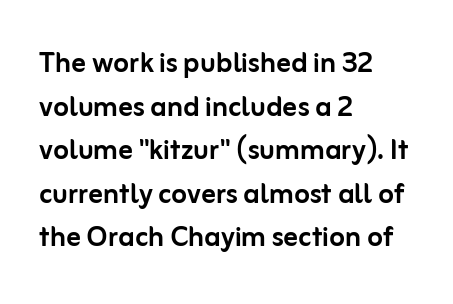
{"serif": "no", "italic": "no", "width": "normal", "stroke_contrast": "low", "x_height": "medium", "monospaced": "no", "underline": "no", "align": "left", "line_spacing_ratio": 1.21, "letter_spacing": "normal", "letter_spacing_em": 0.0, "glyph_px": 36}
